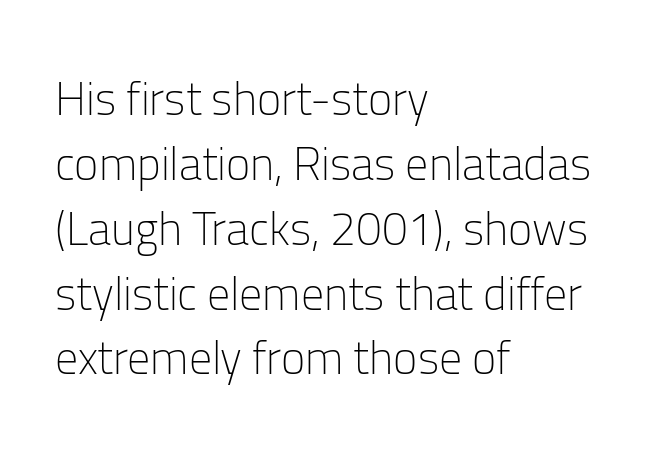
{"serif": "no", "italic": "no", "bold": "no", "weight": "light", "width": "normal", "stroke_contrast": "low", "x_height": "medium", "monospaced": "no", "underline": "no", "align": "left", "line_spacing": "normal", "line_spacing_ratio": 1.41, "letter_spacing": "normal", "letter_spacing_em": 0.0, "glyph_px": 46}
